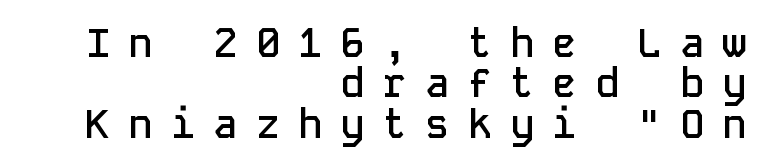
{"serif": "no", "italic": "no", "bold": "semi", "weight": "semibold", "width": "normal", "stroke_contrast": "low", "x_height": "medium", "monospaced": "yes", "underline": "no", "align": "right", "line_spacing": "tight", "line_spacing_ratio": 1.01, "letter_spacing": "wide", "letter_spacing_em": 0.46, "glyph_px": 40}
